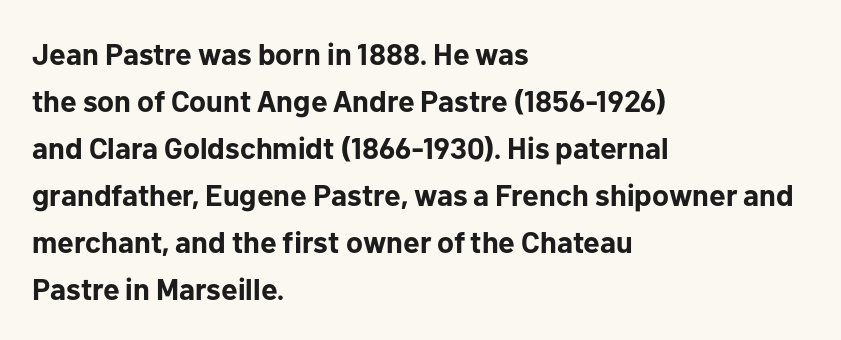
The letters stand upright; this is a roman face. Layout note: lines flush left. The face used here is rendered with its standard letterfit. Decoration check: the copy has no underline. Varying glyph widths throughout — classic text-font behaviour. Strong, thick strokes mark this as bold type.
